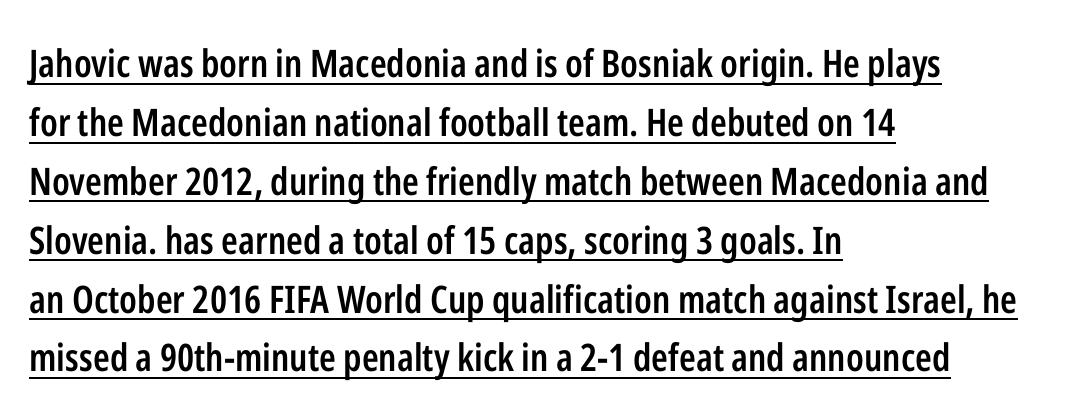
{"serif": "no", "italic": "no", "bold": "semi", "weight": "semibold", "width": "condensed", "stroke_contrast": "low", "x_height": "medium", "monospaced": "no", "underline": "yes", "align": "left", "line_spacing": "normal", "line_spacing_ratio": 1.55, "letter_spacing": "normal", "letter_spacing_em": 0.0, "glyph_px": 38}
